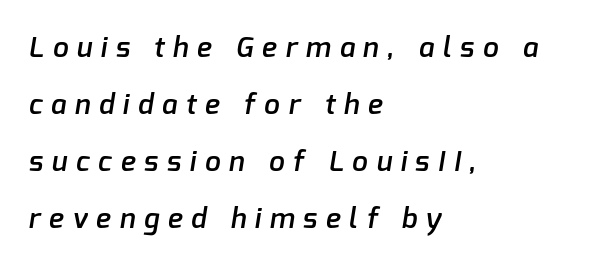
These lines are composed in type without serifs. Here the designer chose a conventional face with non-uniform glyph widths. One glance says open: line gaps are wider than usual. Horizontally, the lines are justified to the leading edge only. Firm but not heavy-handed strokes: this text is semibold. Underline: absent.
